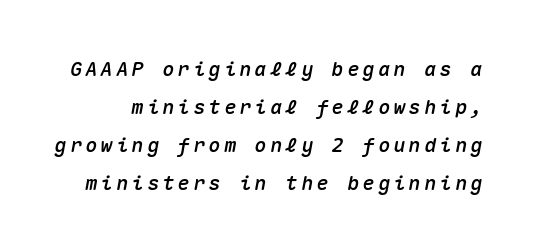
Q: Is the text italic (slanted)? A: Yes, it leans right by about 10 degrees.
Q: Is the text underlined? A: No.
Q: Is the spacing between lines tight, normal or loose? A: Loose.
